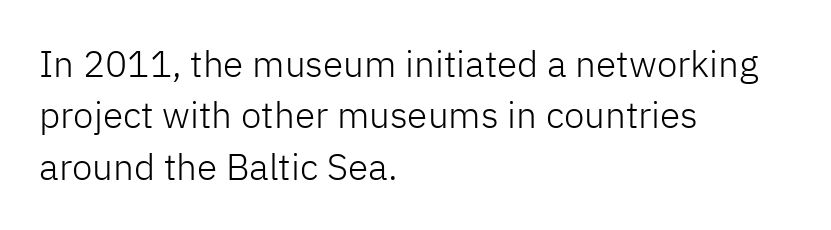
The image shows 37 px light sans-serif type, upright; set left-aligned, normal line spacing (1.39x), normal letter spacing, not underlined; low stroke contrast and a medium x-height.
